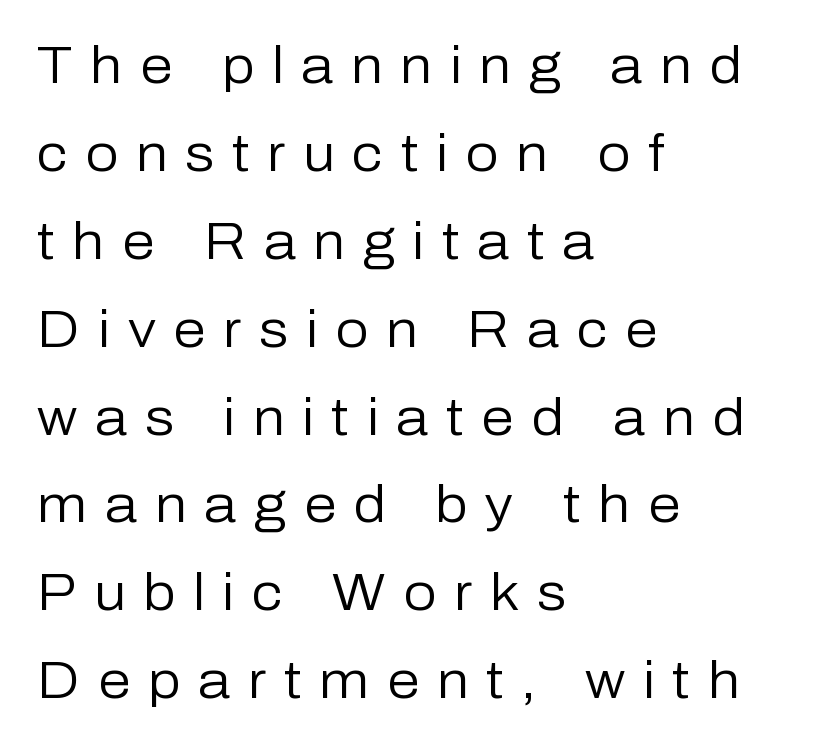
The image shows 52 px regular-weight sans-serif type, upright; set left-aligned, normal line spacing (1.69x), unusually wide letter spacing (+0.34 em), not underlined; low stroke contrast and a medium x-height.
